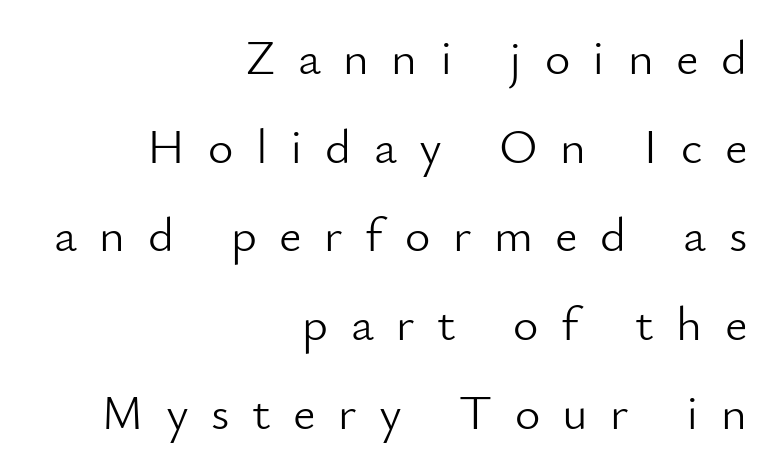
The image shows 49 px light sans-serif type, upright; set right-aligned, line spacing 1.81x, unusually wide letter spacing (+0.46 em), not underlined; low stroke contrast and a small x-height.
